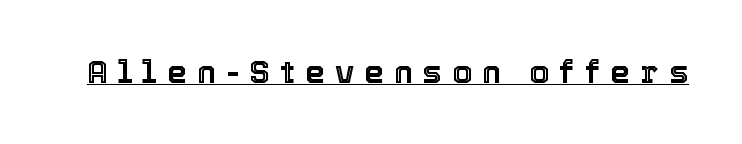
Q: Is the text italic (slanted)? A: No, it is upright.
Q: Is the text underlined? A: Yes.
Q: Is the spacing between letters normal or unusually wide? A: Unusually wide.
Q: Width (condensed, normal, or wide)? A: Normal.
Q: x-height? A: Medium.
Q: Monospaced? A: No.
